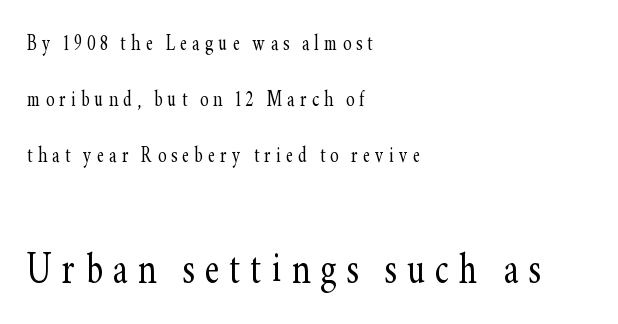
Q: Is the text bold? A: No.
Q: Is the text italic (slanted)? A: No, it is upright.
Q: Is the typeface a serif or a sans-serif typeface? A: Serif.
Q: Is the text underlined? A: No.
Q: How is the paragraph aligned? A: Left-aligned.
Q: Is the spacing between letters normal or unusually wide? A: Unusually wide.
Q: Is the spacing between lines tight, normal or loose? A: Loose.
Q: Which block of text is set in a larger size, the first (top) or the second (bottom)? A: The second (bottom) one.
Q: Width (condensed, normal, or wide)? A: Condensed.
Q: Stroke contrast? A: Low.
Q: x-height? A: Small.
Q: Monospaced? A: No.
